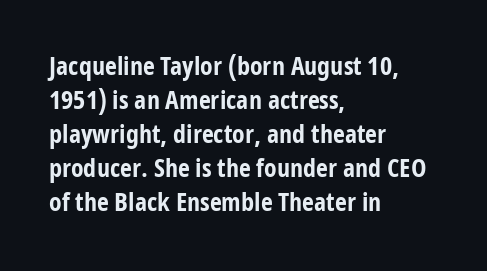
{"italic": "no", "bold": "yes", "underline": "no", "align": "left", "line_spacing": "normal", "line_spacing_ratio": 1.31, "letter_spacing": "normal", "letter_spacing_em": 0.0, "glyph_px": 26}
